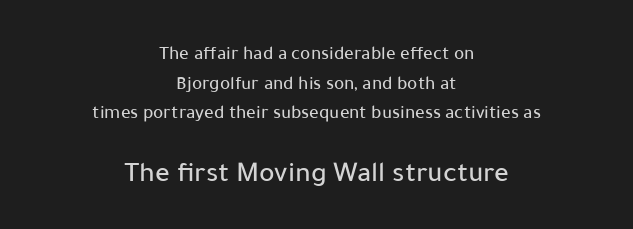
The image shows 29 px sans-serif type, upright; set centered, normal line spacing (1.56x), normal letter spacing, not underlined; the second (bottom) block is 1.53x larger; low stroke contrast and a medium x-height.
